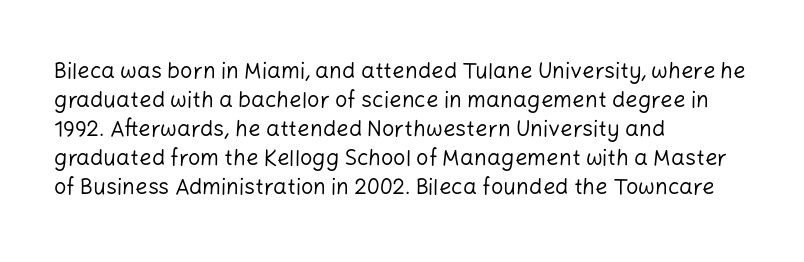
The image shows 22 px text type, upright; set left-aligned, normal line spacing (1.32x), normal letter spacing, not underlined.
